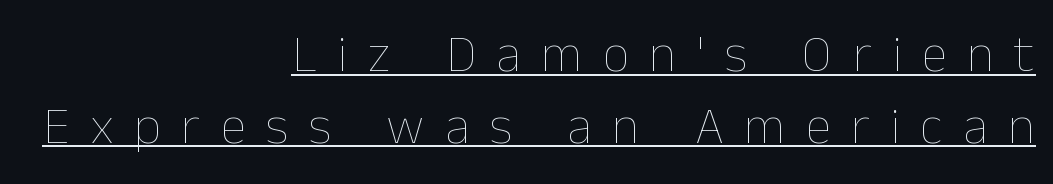
{"italic": "no", "bold": "no", "weight": "thin", "width": "normal", "stroke_contrast": "low", "x_height": "medium", "monospaced": "no", "underline": "yes", "align": "right", "line_spacing": "normal", "line_spacing_ratio": 1.35, "letter_spacing": "wide", "letter_spacing_em": 0.38, "glyph_px": 53}
